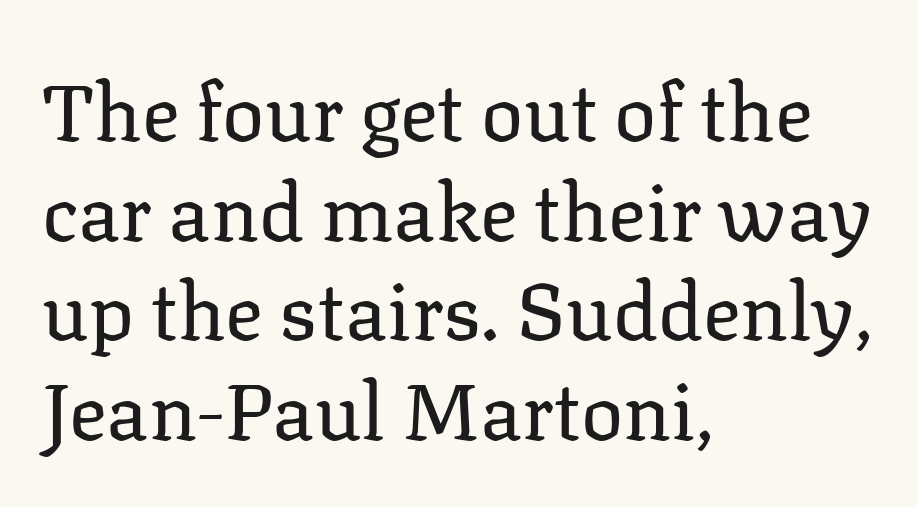
One-word summary of the alignment: left. Serif or sans? Serif — the stroke terminals have little feet. Caption: face not bold, strokes unweighted. Leading: standard. Quick note: not italic, upright. Here the designer chose a conventional face with non-uniform glyph widths.
